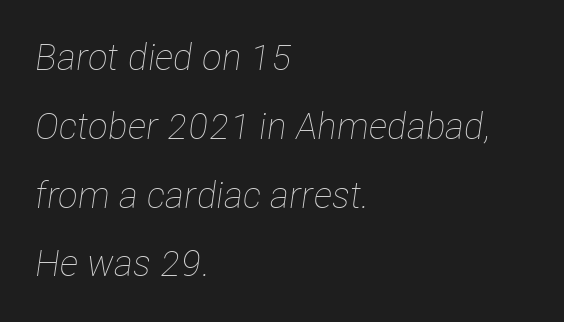
{"italic": "yes", "lean": "right", "slant_degrees": 8, "bold": "no", "weight": "thin", "width": "condensed", "stroke_contrast": "low", "x_height": "medium", "monospaced": "no", "underline": "no", "align": "left", "line_spacing_ratio": 1.86, "letter_spacing": "normal", "letter_spacing_em": 0.0, "glyph_px": 37}
